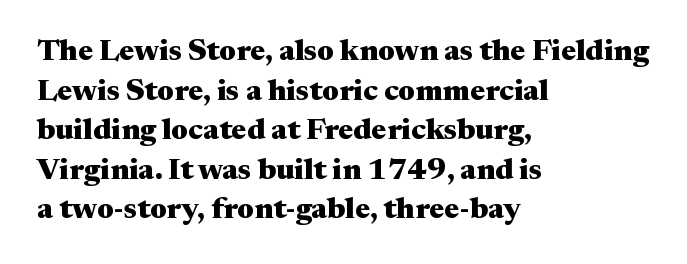
A clean baseline with only descenders dipping below it. One glance says typical: line gaps are just what's usual. Nope, not italic — everything's standing straight. These lines are set flush left with a ragged right edge.
